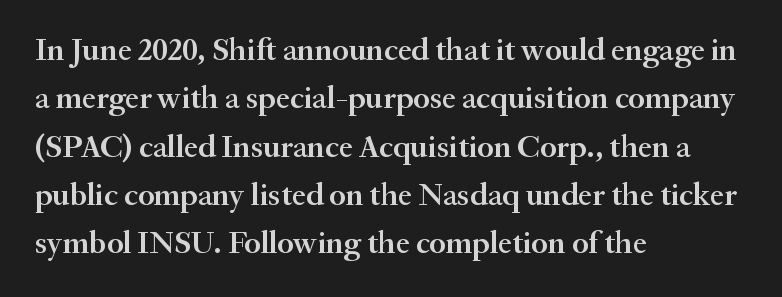
Any mark beneath the type? The region is blank. A serif font was chosen for this passage. Honestly, the letter spacing is just normal — you wouldn't notice it. Leftover space on each line is placed entirely after the last word. Typographic density is moderately raised because the face is semibold.
